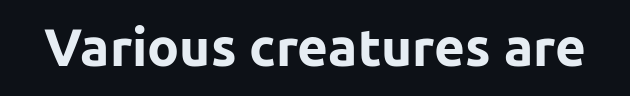
Q: Is the text bold? A: Yes.
Q: Is the text italic (slanted)? A: No, it is upright.
Q: Is the typeface a serif or a sans-serif typeface? A: Sans-serif.
Q: Is the text underlined? A: No.
Q: Is the spacing between letters normal or unusually wide? A: Normal.
Q: Width (condensed, normal, or wide)? A: Normal.
Q: Stroke contrast? A: Low.
Q: x-height? A: Medium.
Q: Monospaced? A: No.
